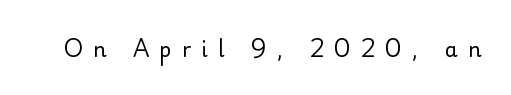
The image shows 21 px text type, upright; set unusually wide letter spacing (+0.48 em), not underlined.
